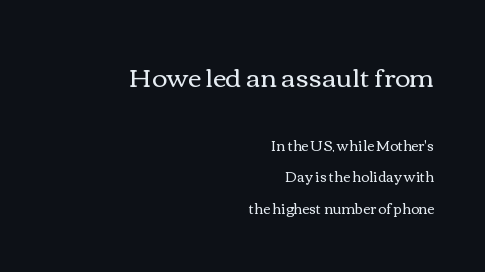
Which margin do the lines hug? The right one — the left edge is uneven. Bare-footed words on every line. Standard letterfit; no display-style spreading of the glyphs. The earlier block is typeset at a bigger size than the later block.
